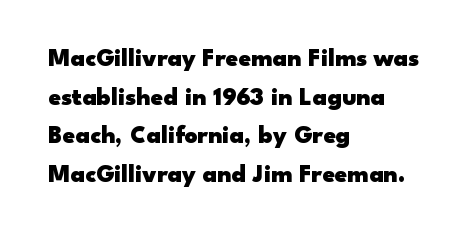
Lines of text with bare space underneath. Default kerning and tracking; the words read as compact shapes. Typeset ragged right — the left edge is the straight one. Regarding leading, the lines here are spaced in the standard way. Every stem runs plumb, perpendicular to the baseline.
